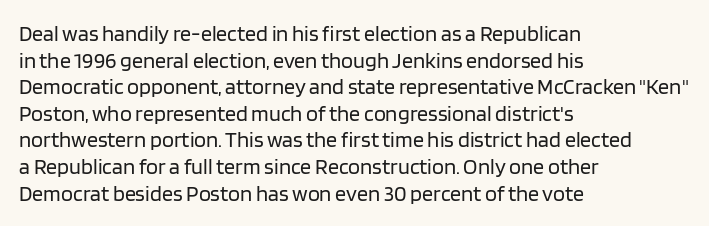
The face used here is rendered with its standard letterfit. The rag falls on the right side of this text block. The typeface has the unassuming heft of standard copy or less. Italic: no, the glyphs are upright roman.
